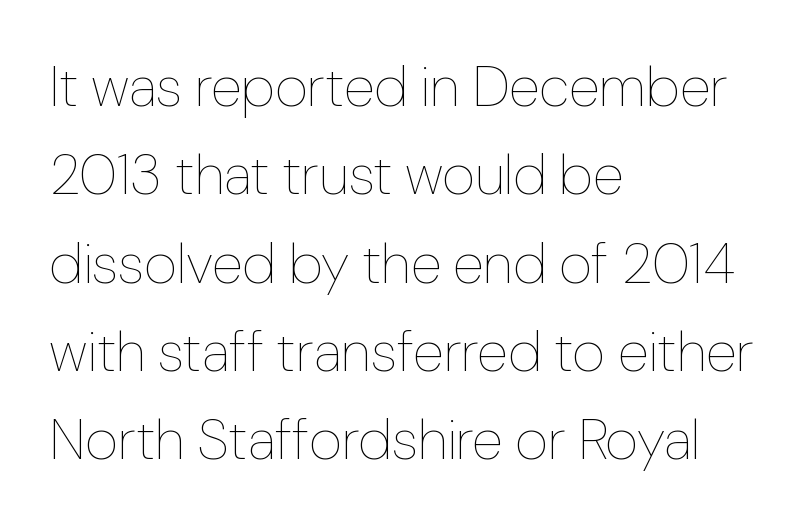
The image shows 57 px thin type, upright; set left-aligned, normal line spacing (1.55x), normal letter spacing, not underlined; low stroke contrast and a medium x-height.
